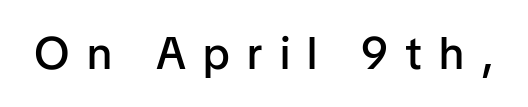
Q: Is the text bold? A: Semi-bold.
Q: Is the text italic (slanted)? A: No, it is upright.
Q: Is the typeface a serif or a sans-serif typeface? A: Sans-serif.
Q: Is the text underlined? A: No.
Q: Is the spacing between letters normal or unusually wide? A: Unusually wide.
Q: Width (condensed, normal, or wide)? A: Normal.
Q: Stroke contrast? A: Low.
Q: x-height? A: Medium.
Q: Monospaced? A: No.
